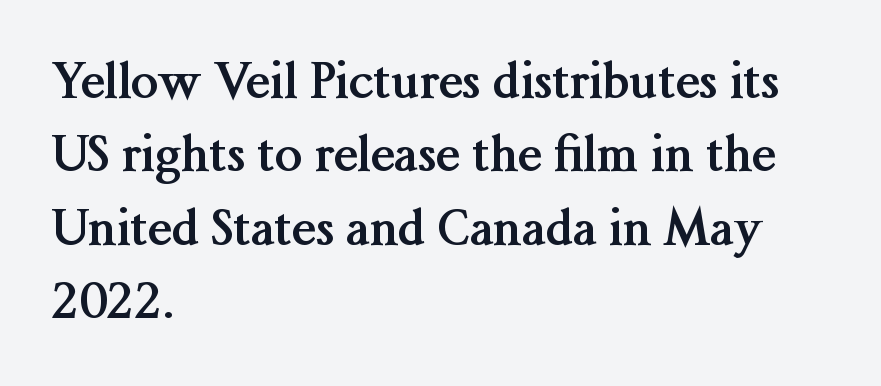
{"serif": "yes", "italic": "no", "bold": "yes", "weight": "semibold", "width": "normal", "stroke_contrast": "medium", "x_height": "medium", "monospaced": "no", "underline": "no", "align": "left", "line_spacing": "normal", "line_spacing_ratio": 1.5, "letter_spacing": "normal", "letter_spacing_em": 0.0, "glyph_px": 49}
